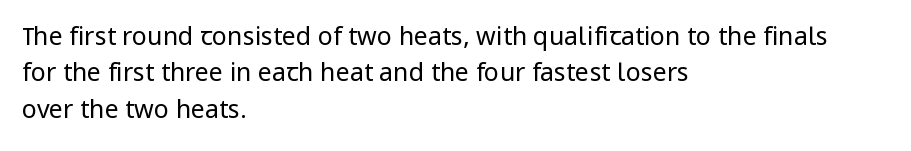
The image shows 25 px text type, upright; set left-aligned, normal line spacing (1.46x), normal letter spacing, not underlined.
